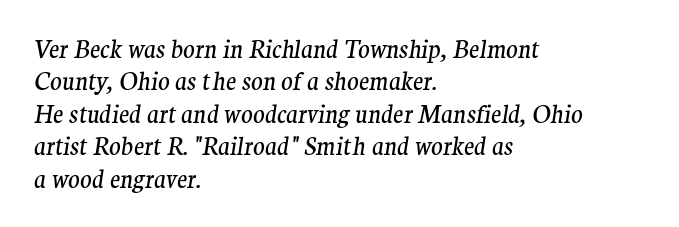
Does extra space separate the letters? No, they use regular spacing. The face used here has a pronounced slope to its letters. In CSS terms this would be text-align: left. Quick note: underline off. The rows are spaced the way most documents space them.
